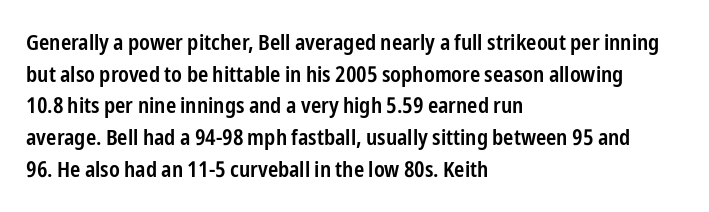
Q: Is the text bold? A: Semi-bold.
Q: Is the text italic (slanted)? A: No, it is upright.
Q: Is the text underlined? A: No.
Q: How is the paragraph aligned? A: Left-aligned.
Q: Is the spacing between letters normal or unusually wide? A: Normal.
Q: Is the spacing between lines tight, normal or loose? A: Normal.
